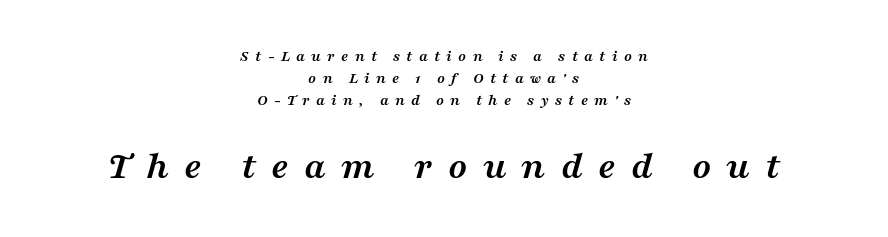
The glyphs look as if they've been sheared to an angle. Typesetter's note — lower block bumped up in size, upper block left smaller. The whitespace from short lines is split evenly between both sides. Typographically, this falls in the serif category. The characters look thick and weighty, a clear bold.
